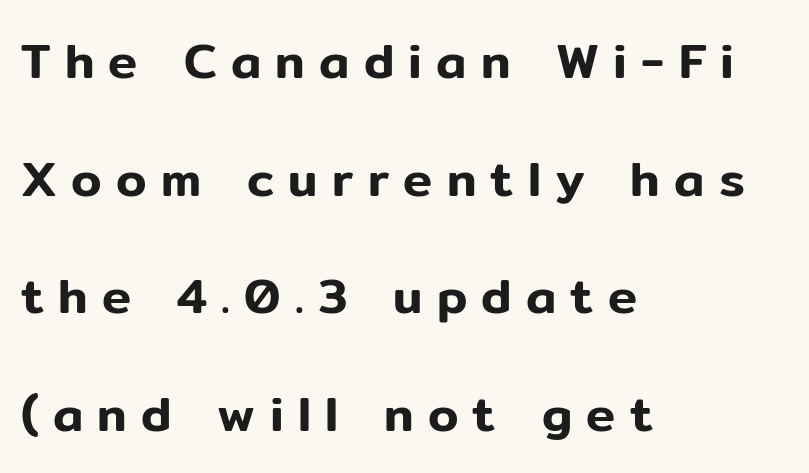
The image shows 49 px sans-serif type, upright; set left-aligned, loose line spacing (2.4x), unusually wide letter spacing (+0.29 em), not underlined; low stroke contrast and a medium x-height.
